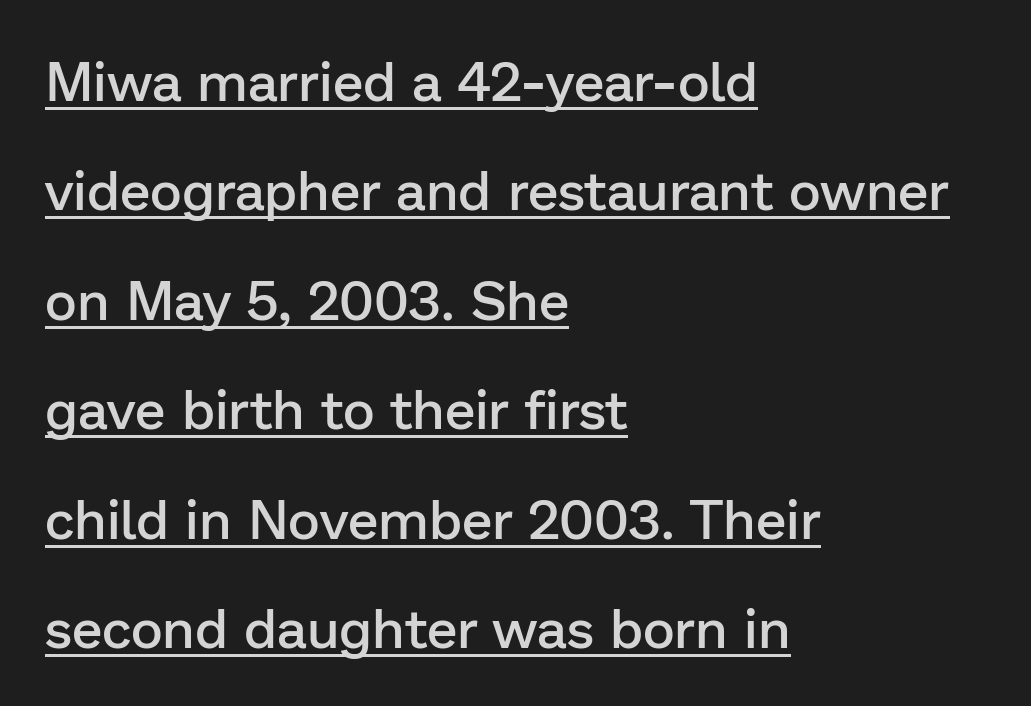
The image shows 55 px semibold sans-serif type, upright; set left-aligned, loose line spacing (1.99x), normal letter spacing, underlined; low stroke contrast and a medium x-height.
